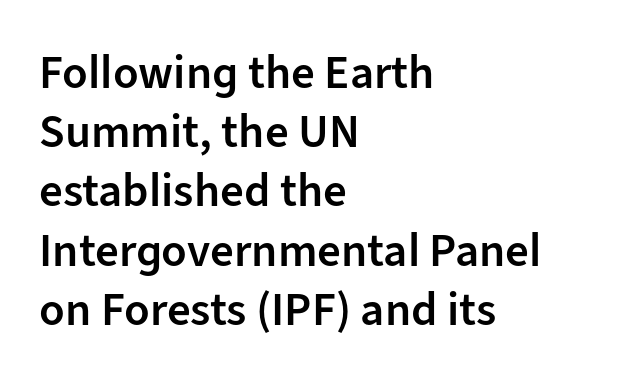
The image shows 47 px semibold sans-serif type, upright; set left-aligned, normal line spacing (1.26x), normal letter spacing, not underlined; low stroke contrast and a medium x-height.
